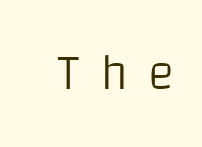
{"serif": "no", "italic": "no", "bold": "no", "weight": "light", "width": "normal", "stroke_contrast": "low", "x_height": "large", "monospaced": "no", "underline": "no", "letter_spacing": "wide", "letter_spacing_em": 0.41, "glyph_px": 50}
